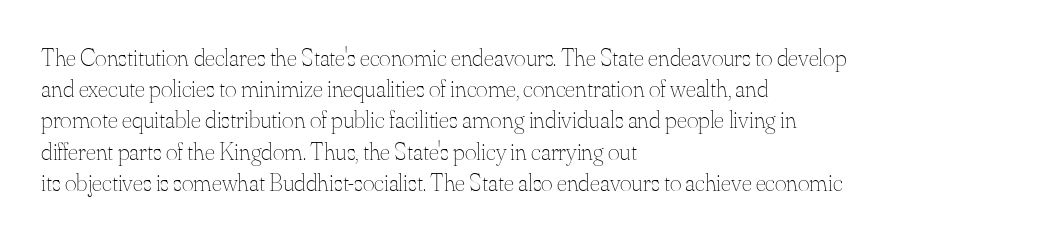
Q: Is the text bold? A: No.
Q: Is the text italic (slanted)? A: No, it is upright.
Q: Is the text underlined? A: No.
Q: How is the paragraph aligned? A: Left-aligned.
Q: Is the spacing between letters normal or unusually wide? A: Normal.
Q: Is the spacing between lines tight, normal or loose? A: Normal.
